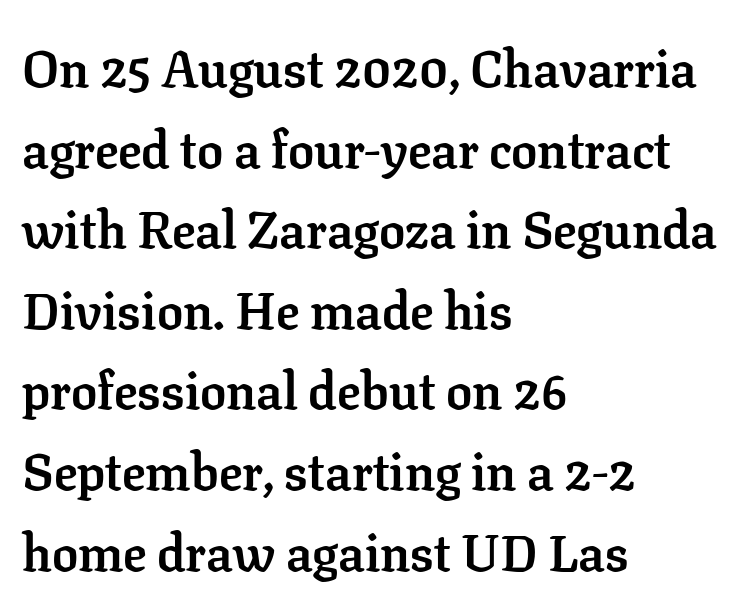
Beneath every word, the page is bare. Style check: upright. Each letter's strokes conclude with small projecting serifs. Typographic density is high because the face is bold. The ragged edge is on the right, which tells us the setting is flush left.
